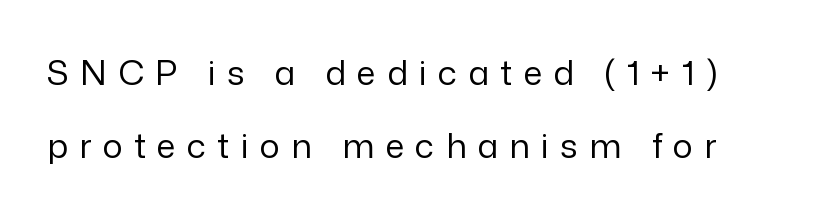
The image shows 34 px regular-weight sans-serif type, upright; set loose line spacing (2.16x), unusually wide letter spacing (+0.33 em), not underlined; low stroke contrast and a medium x-height.
